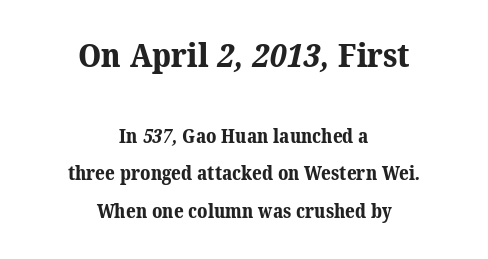
{"serif": "yes", "bold": "yes", "weight": "bold", "width": "normal", "stroke_contrast": "medium", "x_height": "medium", "monospaced": "no", "underline": "no", "align": "center", "line_spacing": "loose", "line_spacing_ratio": 1.96, "letter_spacing": "normal", "letter_spacing_em": 0.0, "larger_block": "first", "size_ratio": 1.74, "glyph_px": 33}
